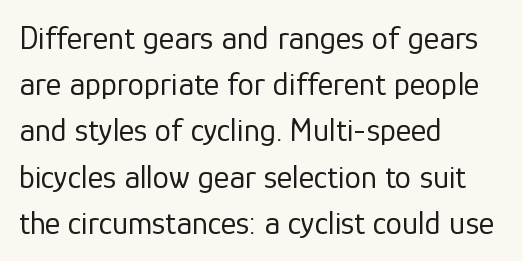
{"serif": "no", "italic": "no", "bold": "no", "weight": "regular", "width": "normal", "stroke_contrast": "low", "x_height": "medium", "monospaced": "no", "underline": "no", "align": "left", "line_spacing": "normal", "line_spacing_ratio": 1.4, "letter_spacing": "normal", "letter_spacing_em": 0.0, "glyph_px": 33}
